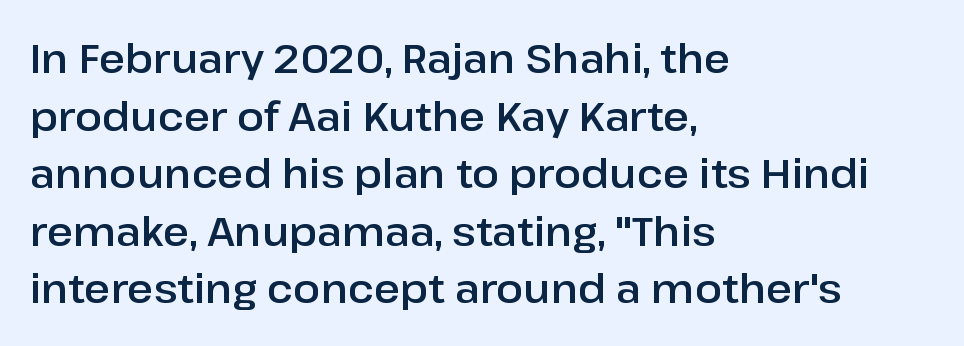
You can tell it's not italic because the verticals are truly vertical. The strip under each line holds only bare page. Layout note: lines flush left. Students, note that the glyphs here touch the page at normal intervals. Is this a fixed-width face? No — the glyphs have proportional, varying widths. Grotesque or geometric, the face here clearly has no serifs.
